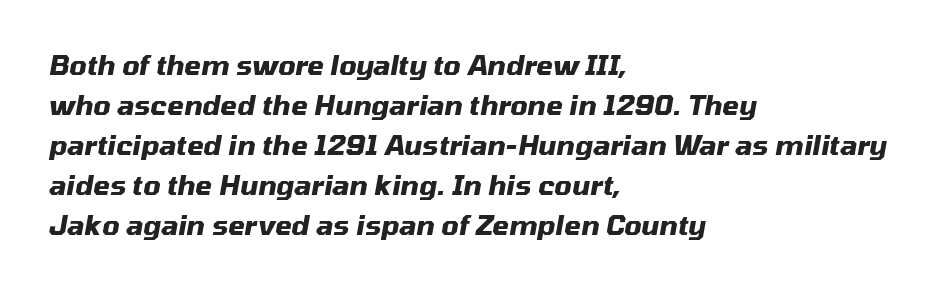
{"italic": "yes", "lean": "right", "slant_degrees": 10, "bold": "yes", "underline": "no", "align": "left", "line_spacing": "normal", "line_spacing_ratio": 1.48, "letter_spacing": "normal", "letter_spacing_em": 0.0, "glyph_px": 27}
